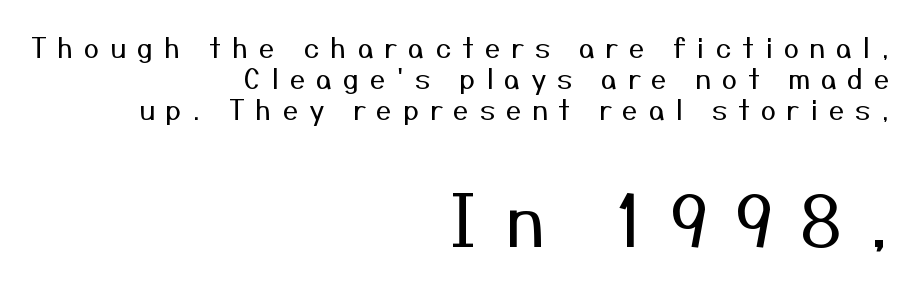
The type family on display is of the sans-serif kind. Small over large — that's the arrangement of the two blocks here. Weight: regular or lighter. The gaps between neighbouring characters are conspicuously large. Beneath every word, the page is bare. Every stem runs plumb, perpendicular to the baseline.
